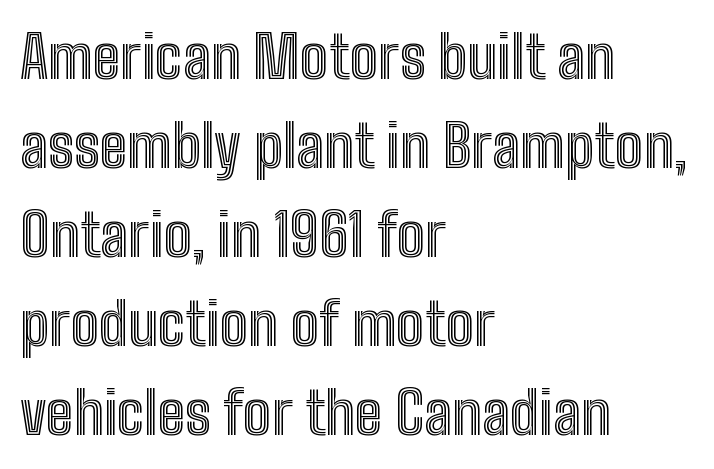
{"italic": "no", "width": "condensed", "x_height": "medium", "monospaced": "no", "underline": "no", "align": "left", "line_spacing": "normal", "line_spacing_ratio": 1.51, "letter_spacing": "normal", "letter_spacing_em": 0.0, "glyph_px": 59}
